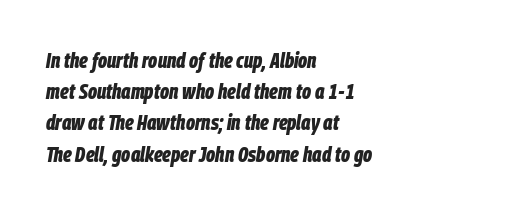
This block has exactly the height ordinary leading produces. Italic: yes, the glyphs are oblique. Heft: maximum for text — a bold. Spacing between characters is what you'd get straight out of the box. Unmarked baselines from the first word to the last. The paragraph shown leans on its left margin.
